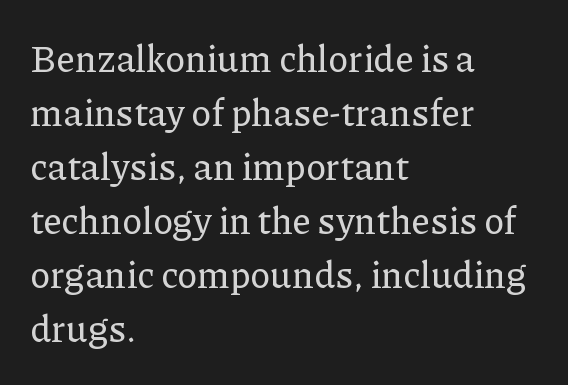
The image shows 37 px serif type, upright; set left-aligned, normal line spacing (1.46x), normal letter spacing, not underlined; low stroke contrast and a medium x-height.
